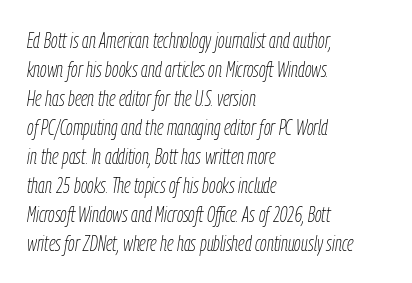
The image shows 21 px text type, italic (leaning right); set left-aligned, normal line spacing (1.38x), normal letter spacing, not underlined.
